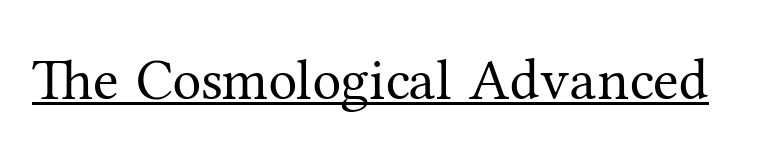
Q: Is the text bold? A: No.
Q: Is the text italic (slanted)? A: No, it is upright.
Q: Is the typeface a serif or a sans-serif typeface? A: Serif.
Q: Is the text underlined? A: Yes.
Q: Is the spacing between letters normal or unusually wide? A: Normal.
Q: Width (condensed, normal, or wide)? A: Normal.
Q: Stroke contrast? A: Medium.
Q: x-height? A: Medium.
Q: Monospaced? A: No.
